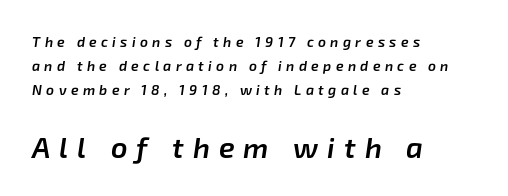
{"italic": "yes", "lean": "right", "slant_degrees": 8, "bold": "semi", "weight": "semibold", "width": "normal", "stroke_contrast": "low", "x_height": "medium", "monospaced": "no", "underline": "no", "align": "left", "line_spacing_ratio": 1.73, "letter_spacing": "wide", "letter_spacing_em": 0.31, "larger_block": "second", "size_ratio": 2.07, "glyph_px": 29}
